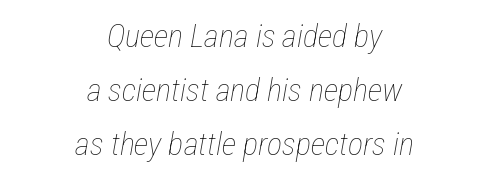
Q: Is the text bold? A: No.
Q: Is the text italic (slanted)? A: Yes, it leans right by about 12 degrees.
Q: Is the text underlined? A: No.
Q: How is the paragraph aligned? A: Centered.
Q: Is the spacing between letters normal or unusually wide? A: Normal.
Q: Is the spacing between lines tight, normal or loose? A: Normal.
Q: Width (condensed, normal, or wide)? A: Condensed.
Q: Stroke contrast? A: Low.
Q: x-height? A: Medium.
Q: Monospaced? A: No.
